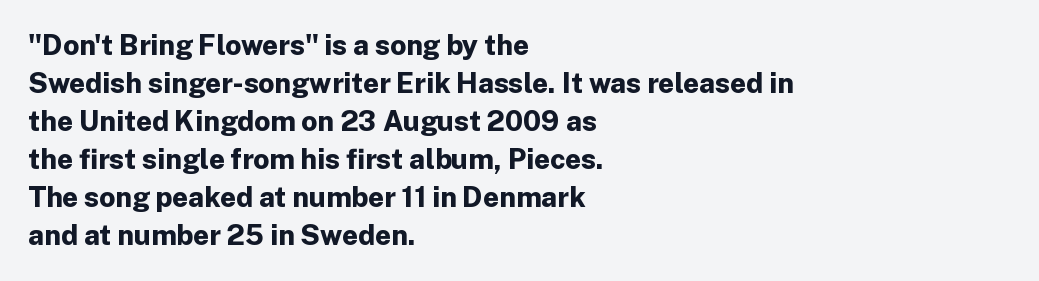
The image shows 28 px bold sans-serif type, upright; set left-aligned, normal line spacing (1.36x), normal letter spacing, not underlined; low stroke contrast and a medium x-height.
